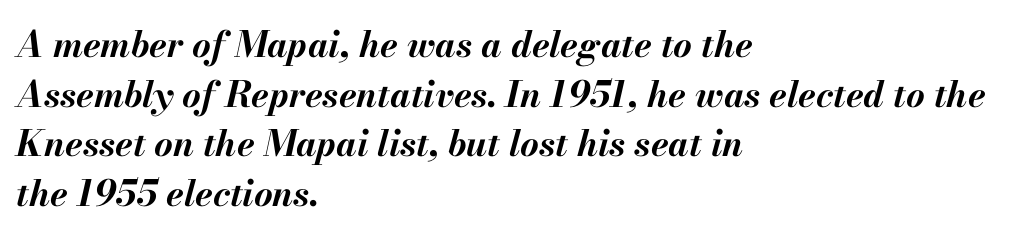
Q: Is the text bold? A: Yes.
Q: Is the text italic (slanted)? A: Yes, it leans right by about 13 degrees.
Q: Is the text underlined? A: No.
Q: How is the paragraph aligned? A: Left-aligned.
Q: Is the spacing between letters normal or unusually wide? A: Normal.
Q: Is the spacing between lines tight, normal or loose? A: Normal.
Q: Width (condensed, normal, or wide)? A: Normal.
Q: Stroke contrast? A: Medium.
Q: x-height? A: Small.
Q: Monospaced? A: No.
